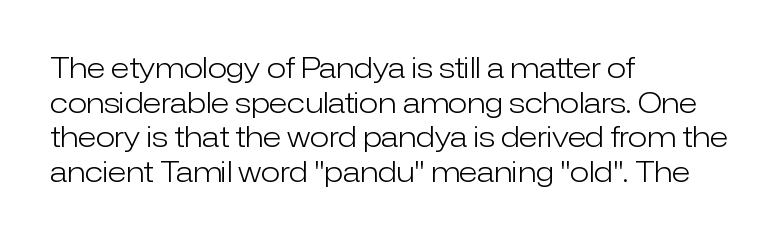
Q: Is the text bold? A: No.
Q: Is the text italic (slanted)? A: No, it is upright.
Q: Is the typeface a serif or a sans-serif typeface? A: Sans-serif.
Q: Is the text underlined? A: No.
Q: How is the paragraph aligned? A: Left-aligned.
Q: Is the spacing between letters normal or unusually wide? A: Normal.
Q: Width (condensed, normal, or wide)? A: Normal.
Q: Stroke contrast? A: Low.
Q: x-height? A: Medium.
Q: Monospaced? A: No.
